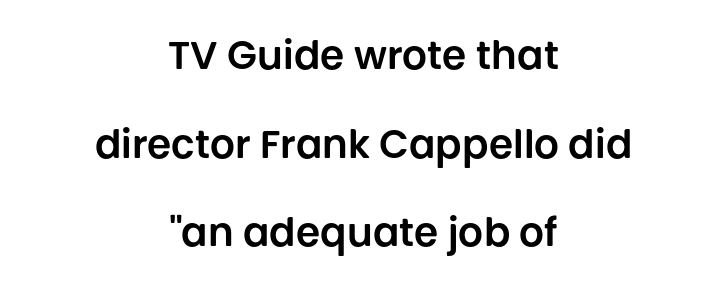
The lettering stays uniformly vertical, giving the passage a roman look. No extra tracking has been applied to these lines. The typesetter chose a symmetrical, centered arrangement here. Think of a printed novel: that variable character pitch is what you see here. What kind of face is this? One without serifs — a sans.
